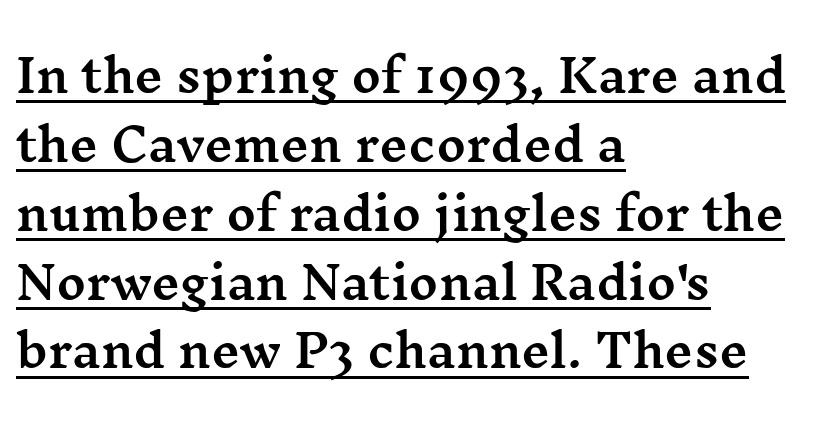
The typesetter has applied underlining to the passage shown. The face used here is rendered with its standard letterfit. Every stem runs plumb, perpendicular to the baseline. Spacing verdict: proportional, widths tailored to each character.
